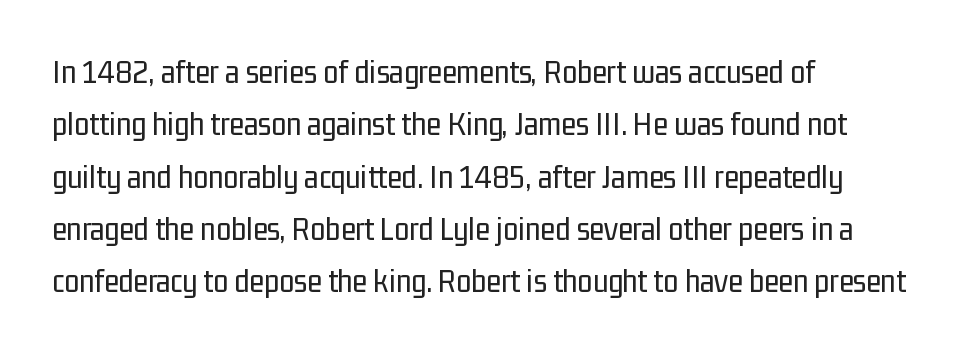
Q: Is the text bold? A: No.
Q: Is the text italic (slanted)? A: No, it is upright.
Q: Is the typeface a serif or a sans-serif typeface? A: Sans-serif.
Q: Is the text underlined? A: No.
Q: How is the paragraph aligned? A: Left-aligned.
Q: Is the spacing between letters normal or unusually wide? A: Normal.
Q: Is the spacing between lines tight, normal or loose? A: Normal.
Q: Width (condensed, normal, or wide)? A: Condensed.
Q: Stroke contrast? A: Low.
Q: x-height? A: Medium.
Q: Monospaced? A: No.
